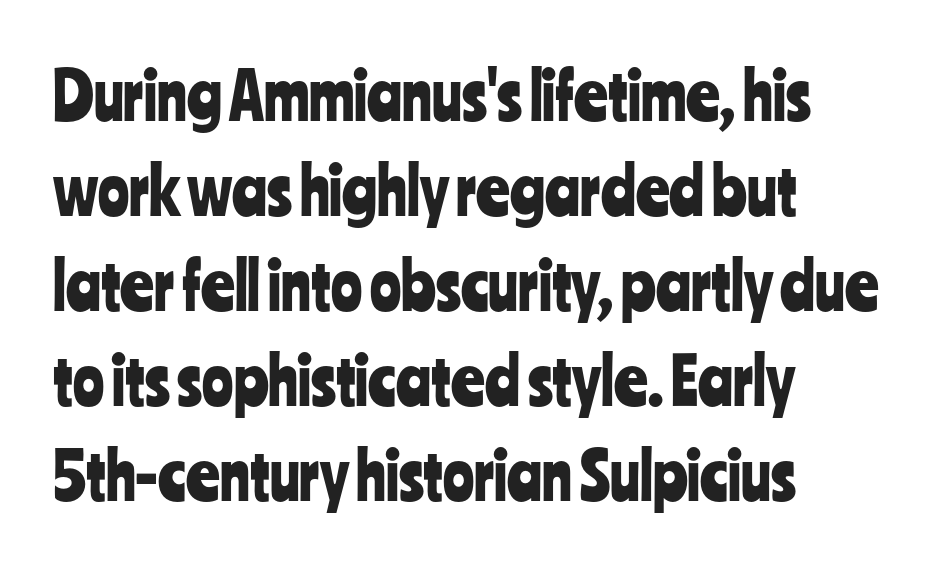
{"serif": "no", "italic": "no", "width": "condensed", "stroke_contrast": "low", "x_height": "medium", "monospaced": "no", "underline": "no", "align": "left", "line_spacing": "normal", "line_spacing_ratio": 1.46, "letter_spacing": "normal", "letter_spacing_em": 0.0, "glyph_px": 65}
